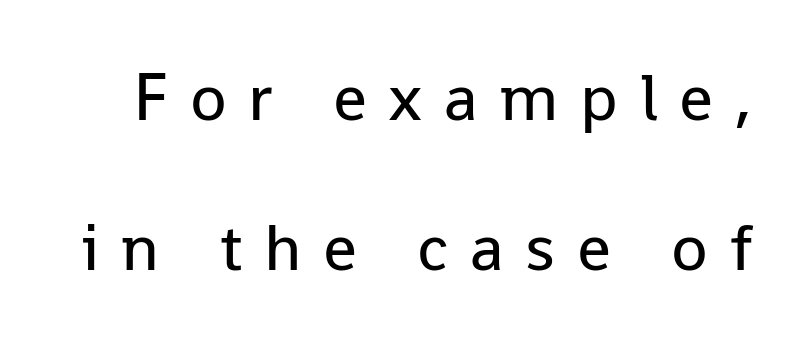
The image shows 67 px regular-weight sans-serif type, upright; set loose line spacing (2.24x), unusually wide letter spacing (+0.32 em), not underlined; low stroke contrast and a medium x-height.
